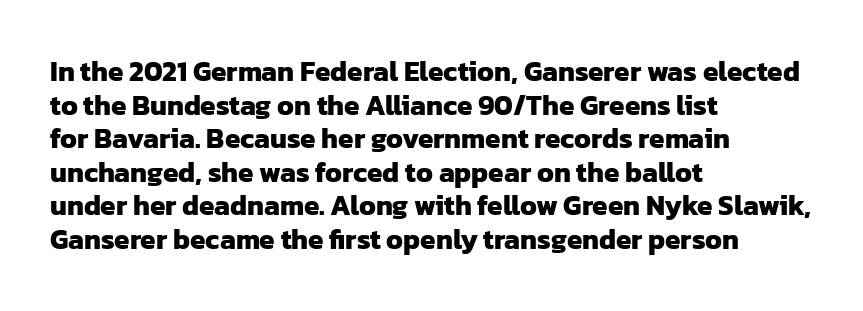
{"serif": "no", "bold": "yes", "weight": "heavy", "width": "normal", "stroke_contrast": "low", "x_height": "medium", "monospaced": "no", "underline": "no", "align": "left", "line_spacing_ratio": 1.2, "letter_spacing": "normal", "letter_spacing_em": 0.0, "glyph_px": 28}
